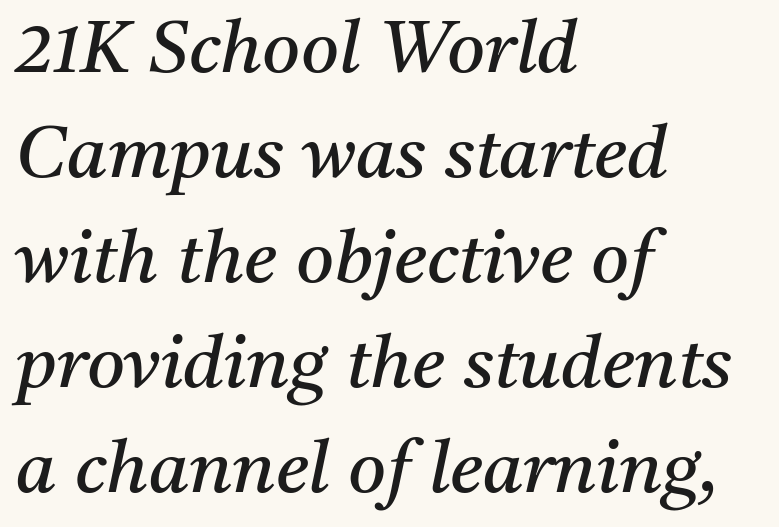
Q: Is the text bold? A: No.
Q: Is the text italic (slanted)? A: Yes, it leans right by about 11 degrees.
Q: Is the typeface a serif or a sans-serif typeface? A: Serif.
Q: Is the text underlined? A: No.
Q: How is the paragraph aligned? A: Left-aligned.
Q: Is the spacing between letters normal or unusually wide? A: Normal.
Q: Is the spacing between lines tight, normal or loose? A: Normal.
Q: Width (condensed, normal, or wide)? A: Normal.
Q: Stroke contrast? A: Medium.
Q: x-height? A: Medium.
Q: Monospaced? A: No.
